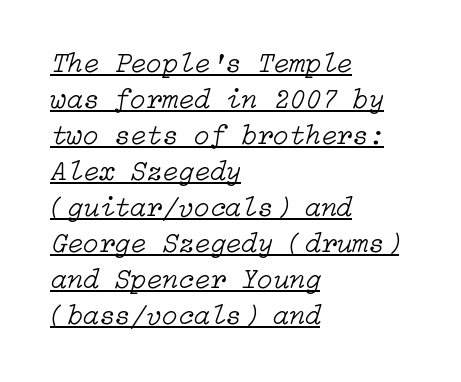
Q: Is the text bold? A: No.
Q: Is the text italic (slanted)? A: Yes, it leans right by about 15 degrees.
Q: Is the text underlined? A: Yes.
Q: How is the paragraph aligned? A: Left-aligned.
Q: Is the spacing between letters normal or unusually wide? A: Normal.
Q: Width (condensed, normal, or wide)? A: Normal.
Q: Stroke contrast? A: Low.
Q: x-height? A: Medium.
